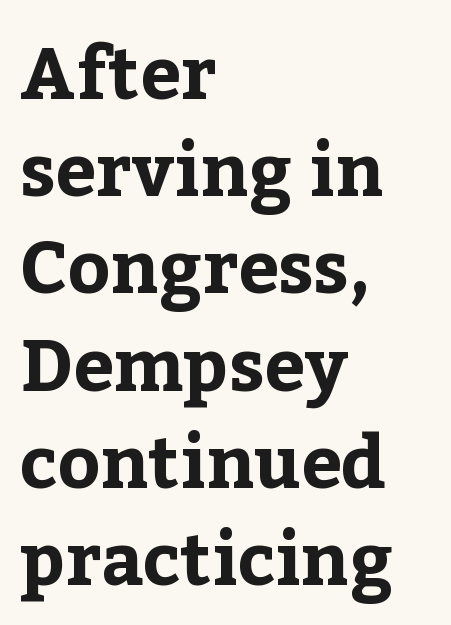
{"serif": "yes", "italic": "no", "bold": "yes", "weight": "bold", "width": "normal", "stroke_contrast": "low", "x_height": "medium", "monospaced": "no", "underline": "no", "align": "left", "line_spacing": "normal", "line_spacing_ratio": 1.35, "letter_spacing": "normal", "letter_spacing_em": 0.0, "glyph_px": 72}
